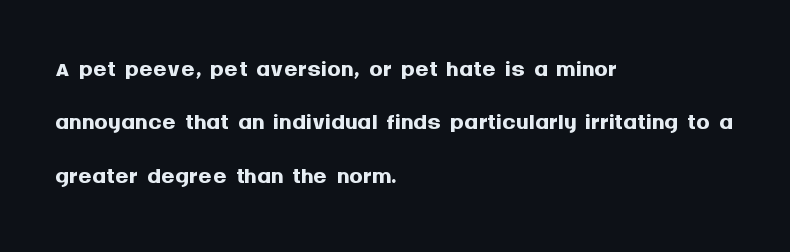
Q: Is the text bold? A: Yes.
Q: Is the text italic (slanted)? A: No, it is upright.
Q: Is the typeface a serif or a sans-serif typeface? A: Sans-serif.
Q: Is the text underlined? A: No.
Q: How is the paragraph aligned? A: Left-aligned.
Q: Is the spacing between letters normal or unusually wide? A: Normal.
Q: Is the spacing between lines tight, normal or loose? A: Normal.
Q: Width (condensed, normal, or wide)? A: Normal.
Q: Stroke contrast? A: Medium.
Q: x-height? A: Large.
Q: Monospaced? A: No.
